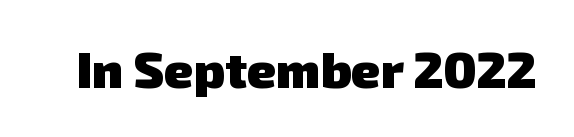
The image shows 50 px heavy sans-serif type; set normal letter spacing, not underlined; low stroke contrast and a medium x-height.
